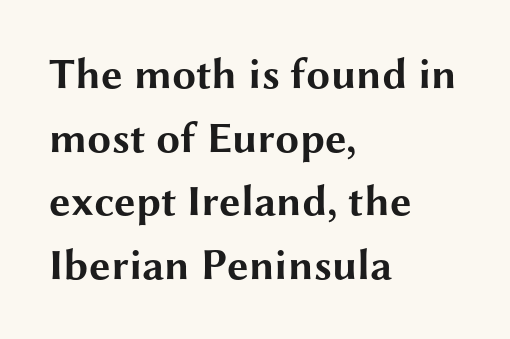
{"serif": "no", "italic": "no", "bold": "yes", "weight": "bold", "width": "wide", "stroke_contrast": "medium", "x_height": "medium", "monospaced": "no", "underline": "no", "align": "left", "line_spacing": "normal", "line_spacing_ratio": 1.48, "letter_spacing": "normal", "letter_spacing_em": 0.0, "glyph_px": 43}
